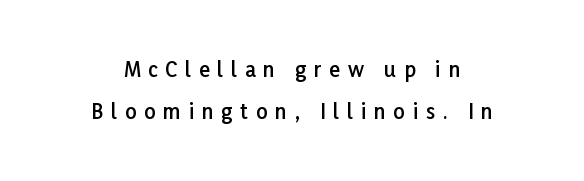
Q: Is the text bold? A: Semi-bold.
Q: Is the text italic (slanted)? A: No, it is upright.
Q: Is the text underlined? A: No.
Q: How is the paragraph aligned? A: Centered.
Q: Is the spacing between letters normal or unusually wide? A: Unusually wide.
Q: Is the spacing between lines tight, normal or loose? A: Loose.
